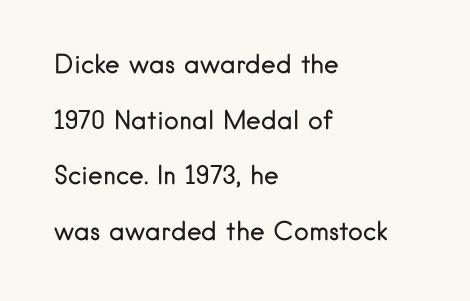
The image shows 25 px text type, upright; set left-aligned, loose line spacing (2.23x), normal letter spacing, not underlined.
